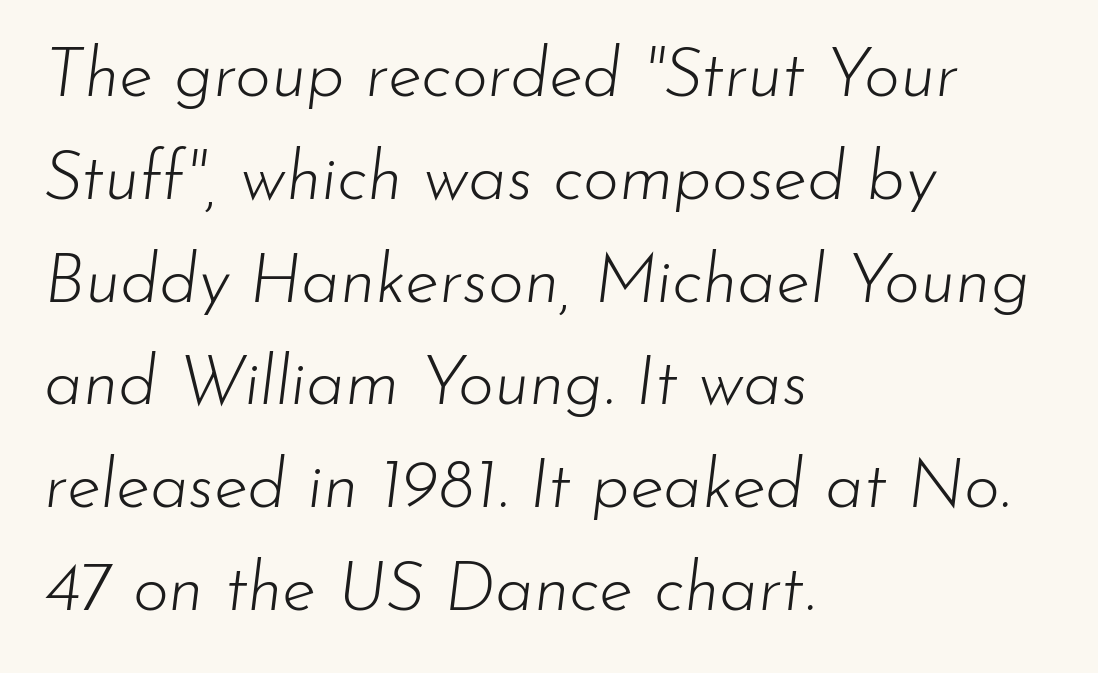
The image shows 69 px light type, italic (leaning right); set left-aligned, normal line spacing (1.49x), normal letter spacing, not underlined; low stroke contrast and a small x-height.
